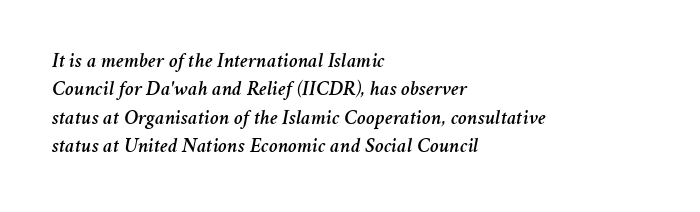
Descenders are the only things crossing below the line. The letters are slanted; this is an italic face. Notice how the passage keeps a crisp vertical edge on the left only. This sample uses plain, unmodified letter spacing.
